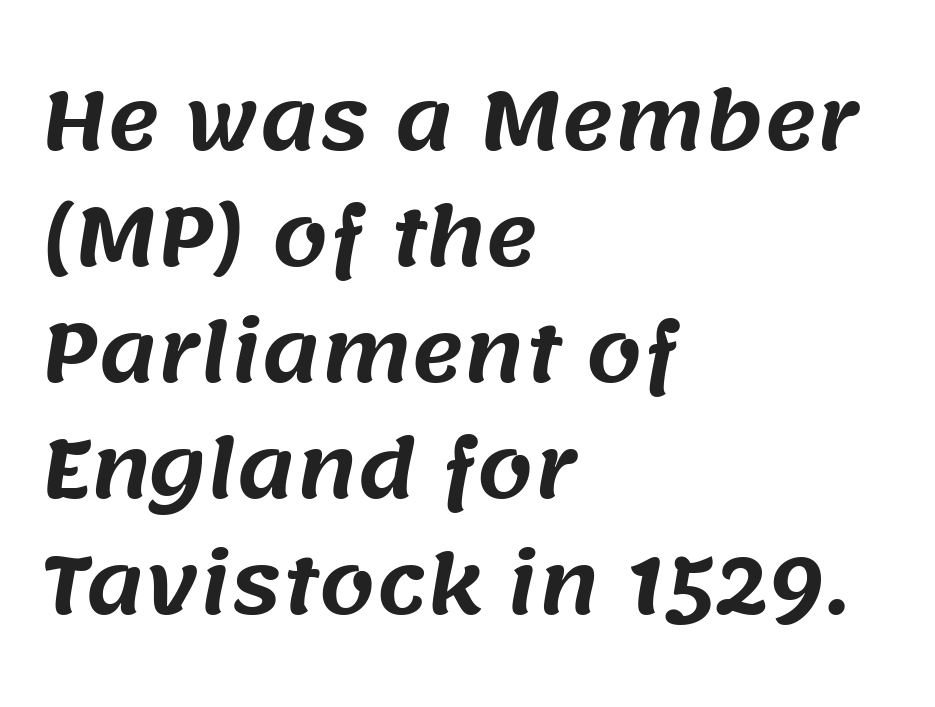
The image shows 80 px sans-serif type; set left-aligned, normal line spacing (1.45x), normal letter spacing, not underlined; medium stroke contrast and a large x-height.
